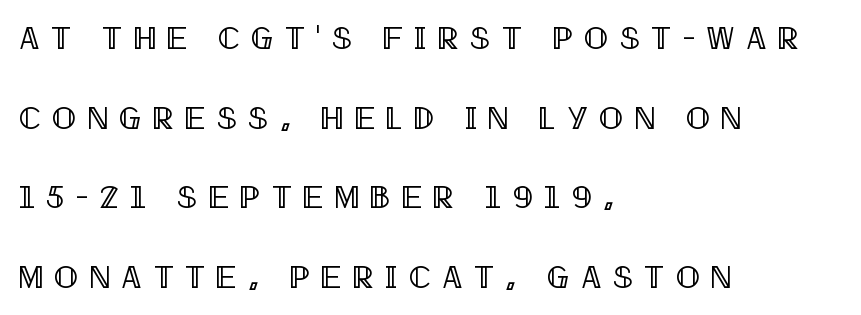
Lines of text with bare space underneath. The letters stand straight up with perfectly vertical stems. The letters are spread apart with noticeably loose tracking. Each letter keeps its own natural width here, so spacing adapts to shape.
